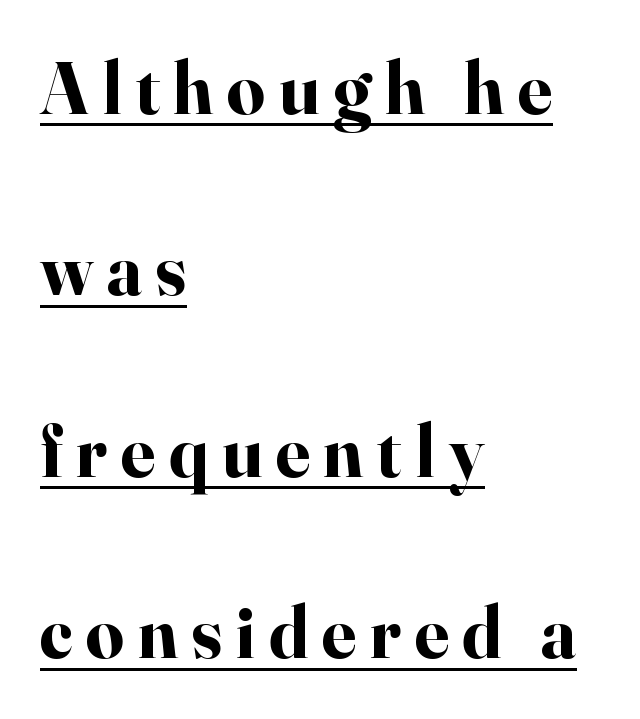
These lines are rendered in a variable-pitch font. Every stem runs plumb, perpendicular to the baseline. What weight is shown? A full bold with thick strokes. What decoration does the sample have? An underline. Interline gaps are noticeably wide in this sample. Little horizontal feet cap the strokes, marking this as serif type.
